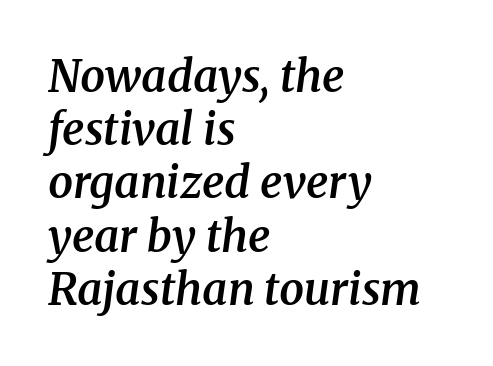
Q: Is the text bold? A: Semi-bold.
Q: Is the text italic (slanted)? A: Yes, it leans right by about 8 degrees.
Q: Is the typeface a serif or a sans-serif typeface? A: Serif.
Q: Is the text underlined? A: No.
Q: How is the paragraph aligned? A: Left-aligned.
Q: Is the spacing between letters normal or unusually wide? A: Normal.
Q: Width (condensed, normal, or wide)? A: Normal.
Q: Stroke contrast? A: Medium.
Q: x-height? A: Medium.
Q: Monospaced? A: No.
